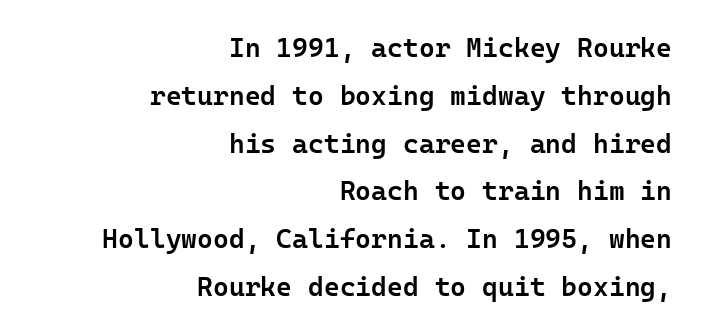
Ordinary non-slanted type is in use. Descenders are the only things crossing below the line. Weight: semibold (demi). All the whitespace from short lines collects on the left. Each word holds together tightly as a unit, with standard inter-letter gaps.
